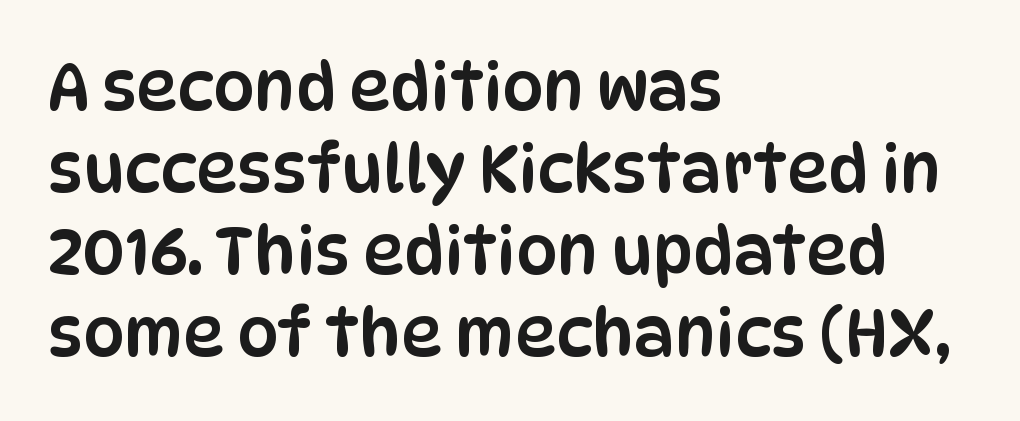
Rule under the text: the space is simply empty. Observe the ordinary spacing: letters are neighbours, not strangers. Is there much room between lines? A standard amount, neither cramped nor airy. A typesetter would mark this as roman, not italic.
